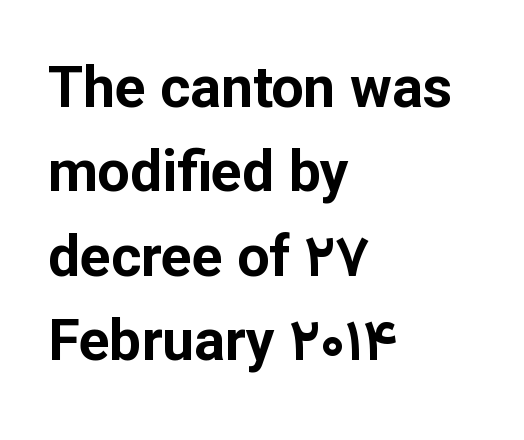
The image shows 57 px bold sans-serif type, upright; set left-aligned, normal line spacing (1.48x), normal letter spacing, not underlined; low stroke contrast and a medium x-height.
